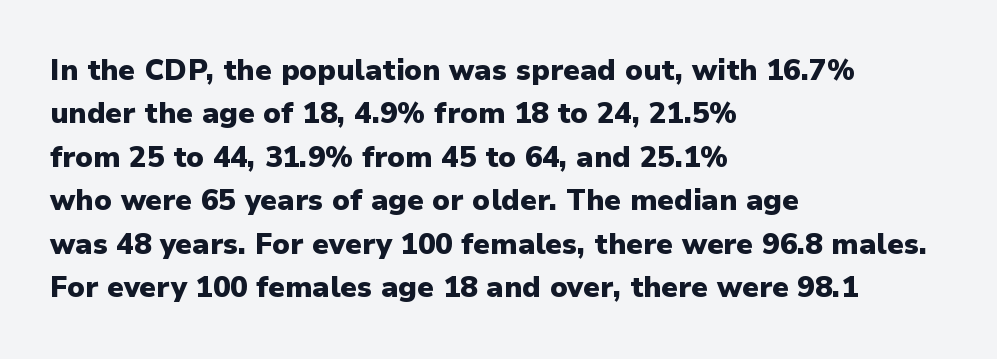
Q: Is the text bold? A: Yes.
Q: Is the text italic (slanted)? A: No, it is upright.
Q: Is the typeface a serif or a sans-serif typeface? A: Sans-serif.
Q: Is the text underlined? A: No.
Q: How is the paragraph aligned? A: Left-aligned.
Q: Is the spacing between letters normal or unusually wide? A: Normal.
Q: Is the spacing between lines tight, normal or loose? A: Normal.
Q: Width (condensed, normal, or wide)? A: Normal.
Q: Stroke contrast? A: Low.
Q: x-height? A: Medium.
Q: Monospaced? A: No.
